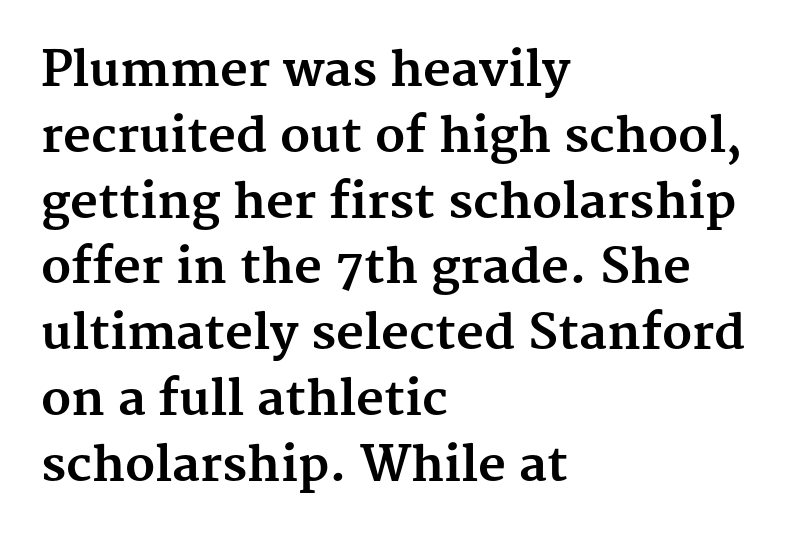
{"serif": "yes", "italic": "no", "bold": "yes", "weight": "bold", "width": "normal", "stroke_contrast": "medium", "x_height": "medium", "monospaced": "no", "underline": "no", "align": "left", "line_spacing": "normal", "line_spacing_ratio": 1.37, "letter_spacing": "normal", "letter_spacing_em": 0.0, "glyph_px": 48}
